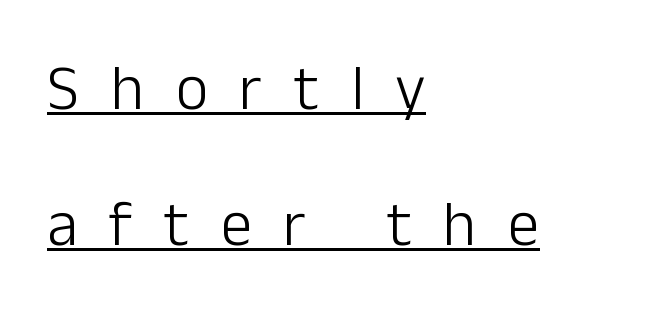
{"serif": "no", "italic": "no", "bold": "no", "weight": "light", "width": "normal", "stroke_contrast": "low", "x_height": "medium", "monospaced": "no", "underline": "yes", "align": "left", "line_spacing": "loose", "line_spacing_ratio": 2.16, "letter_spacing": "wide", "letter_spacing_em": 0.5, "glyph_px": 63}
